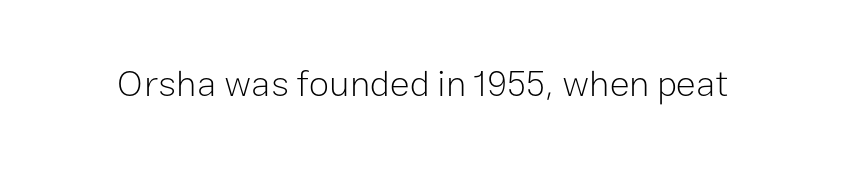
{"serif": "no", "italic": "no", "bold": "no", "weight": "light", "width": "normal", "stroke_contrast": "low", "x_height": "medium", "monospaced": "no", "underline": "no", "letter_spacing": "normal", "letter_spacing_em": 0.0, "glyph_px": 37}
